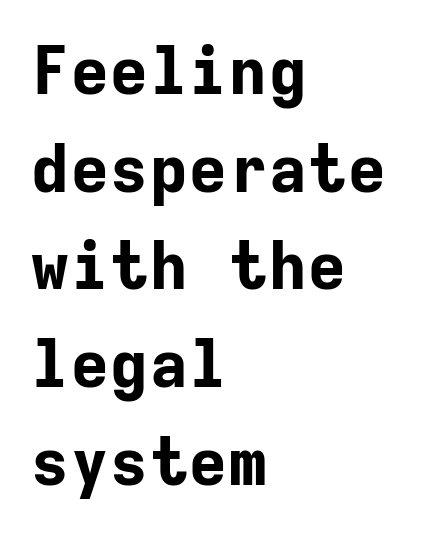
This sample uses plain, unmodified letter spacing. Here the designer chose a console-style face with uniform glyph widths. Honestly, the row spacing looks completely unremarkable. Layout note: lines flush left. Words float on clear page, feet unadorned.
